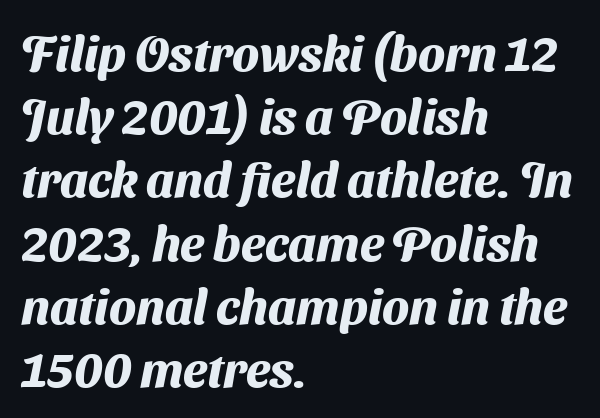
Q: Is the text bold? A: Yes.
Q: Is the typeface a serif or a sans-serif typeface? A: Sans-serif.
Q: Is the text underlined? A: No.
Q: How is the paragraph aligned? A: Left-aligned.
Q: Is the spacing between letters normal or unusually wide? A: Normal.
Q: Is the spacing between lines tight, normal or loose? A: Normal.
Q: Width (condensed, normal, or wide)? A: Normal.
Q: Stroke contrast? A: Medium.
Q: x-height? A: Medium.
Q: Monospaced? A: No.
